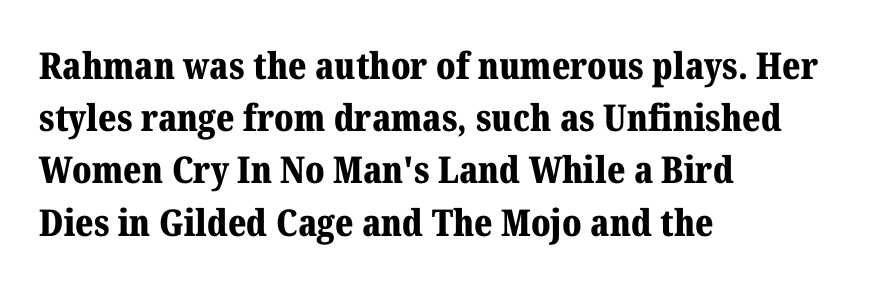
{"serif": "yes", "italic": "no", "bold": "yes", "weight": "bold", "width": "normal", "stroke_contrast": "medium", "x_height": "medium", "monospaced": "no", "underline": "no", "align": "left", "line_spacing": "normal", "line_spacing_ratio": 1.41, "letter_spacing": "normal", "letter_spacing_em": 0.0, "glyph_px": 37}
